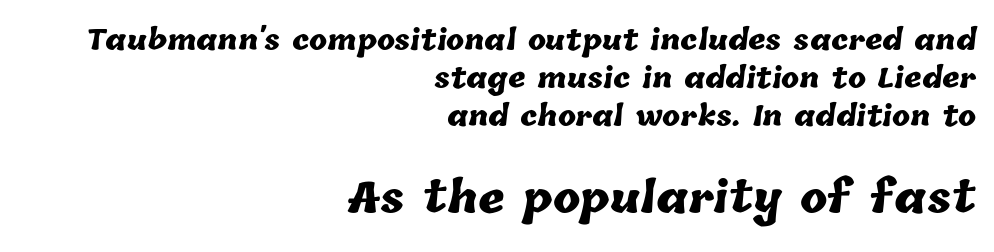
{"bold": "yes", "weight": "heavy", "width": "normal", "stroke_contrast": "low", "x_height": "medium", "monospaced": "no", "underline": "no", "align": "right", "line_spacing": "normal", "line_spacing_ratio": 1.41, "letter_spacing": "normal", "letter_spacing_em": 0.0, "larger_block": "second", "size_ratio": 1.52, "glyph_px": 41}
